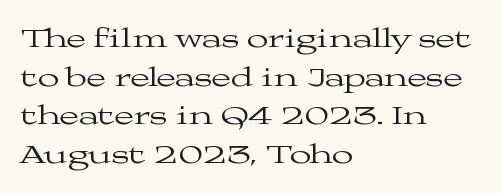
{"serif": "yes", "italic": "no", "bold": "no", "weight": "regular", "width": "wide", "stroke_contrast": "medium", "x_height": "medium", "monospaced": "no", "underline": "no", "align": "left", "line_spacing": "normal", "line_spacing_ratio": 1.38, "letter_spacing": "normal", "letter_spacing_em": 0.0, "glyph_px": 28}
